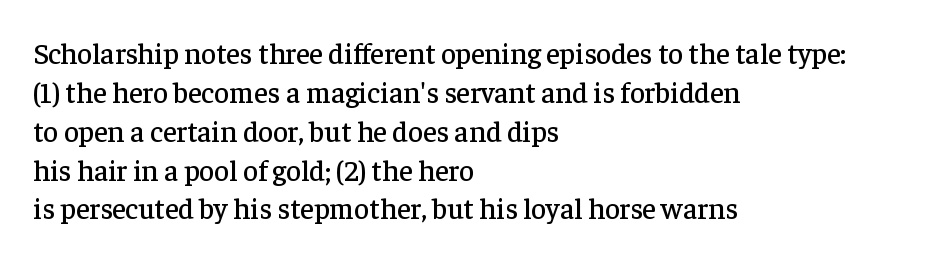
The lines in this sample share a left origin and differ only in where they stop. Here the designer chose a conventional face with non-uniform glyph widths. A typesetter would call this zero additional tracking. Decoration check: the copy has no underline. The typography opts for an upright posture over an oblique one. This is serif lettering, the kind often seen in printed books.
